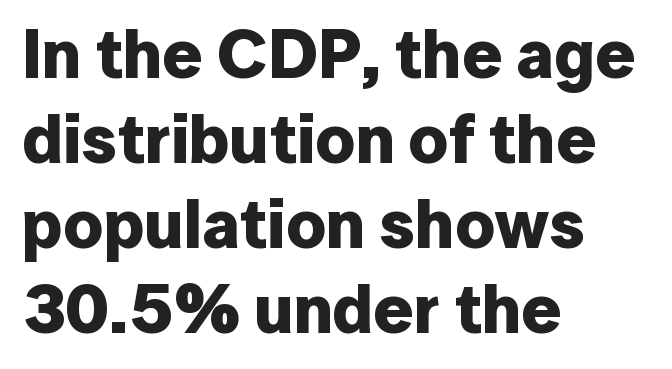
Just letters on the line, the space beneath them empty. The type sits square on the baseline with zero lean. This is sans-serif lettering, the kind often seen on screens and signage. Here the designer chose a conventional face with non-uniform glyph widths. Typographic density is high because the face is bold. Short note: letters normally spaced.
